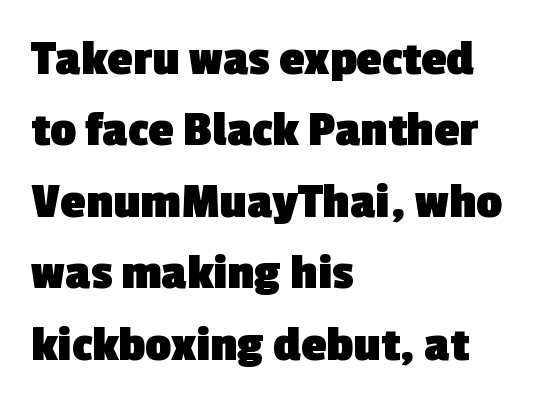
The face used here is a sans, in the tradition of grotesques and geometrics. Set as a true bold cut, around the 700 mark. The block of text has a typical density, with ordinary space between rows. Does extra space separate the letters? No, they use regular spacing. This sample has the flowing, uneven cadence of proportional lettering. Line starts are locked; line ends wander.
